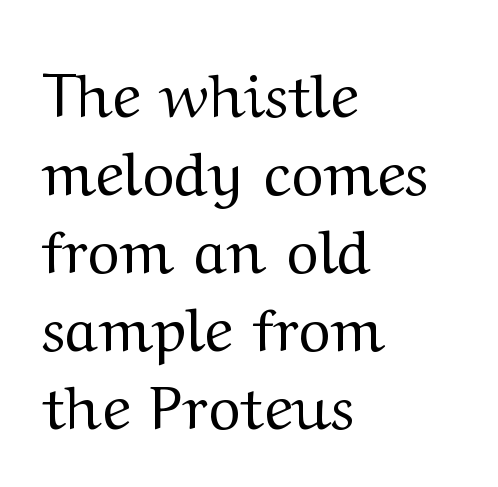
Q: Is the text bold? A: No.
Q: Is the text italic (slanted)? A: No, it is upright.
Q: Is the typeface a serif or a sans-serif typeface? A: Serif.
Q: Is the text underlined? A: No.
Q: How is the paragraph aligned? A: Left-aligned.
Q: Is the spacing between letters normal or unusually wide? A: Normal.
Q: Is the spacing between lines tight, normal or loose? A: Normal.
Q: Width (condensed, normal, or wide)? A: Wide.
Q: Stroke contrast? A: Medium.
Q: x-height? A: Medium.
Q: Monospaced? A: No.
